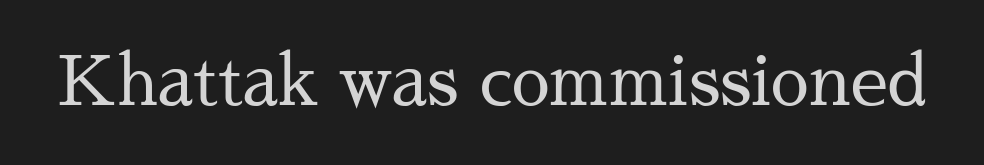
The image shows 68 px regular-weight serif type, upright; set normal letter spacing, not underlined; medium stroke contrast and a medium x-height.
